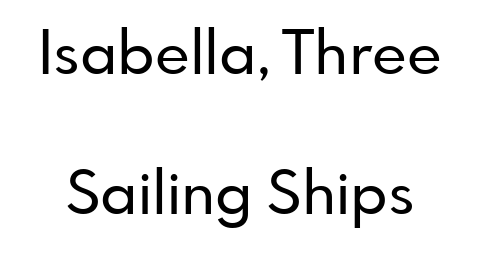
The image shows 60 px sans-serif type, upright; set loose line spacing (2.34x), normal letter spacing, not underlined; low stroke contrast and a small x-height.
